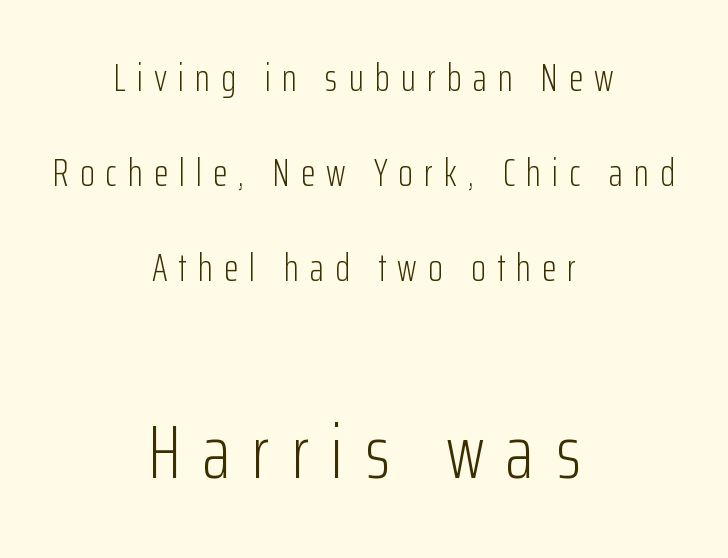
The image shows 75 px light, condensed sans-serif type, upright; set centered, loose line spacing (2.5x), unusually wide letter spacing (+0.29 em), not underlined; the second (bottom) block is 1.97x larger; low stroke contrast and a medium x-height.
